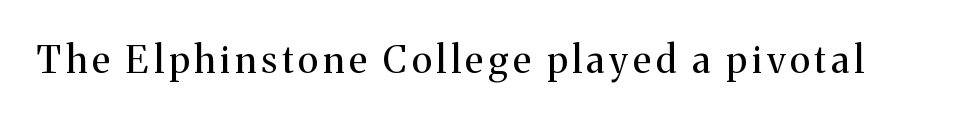
The image shows 37 px regular-weight serif type, upright; set not underlined; medium stroke contrast and a medium x-height.
